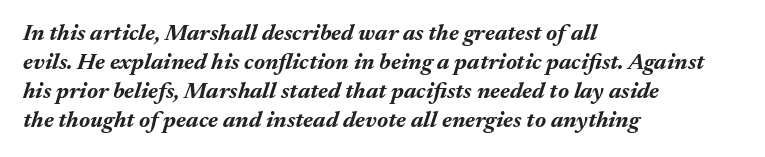
The image shows 23 px bold type, italic (leaning right); set left-aligned, normal line spacing (1.26x), normal letter spacing, not underlined.
